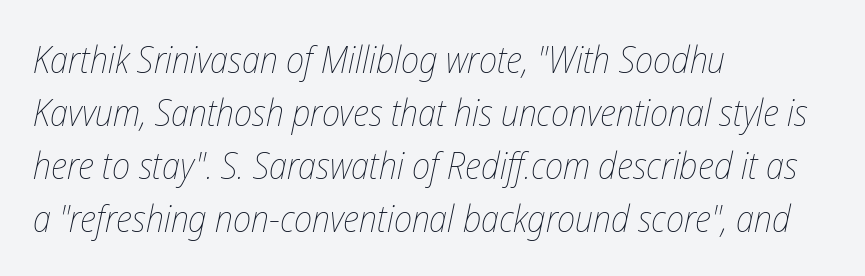
Q: Is the text bold? A: No.
Q: Is the text italic (slanted)? A: Yes, it leans right by about 12 degrees.
Q: Is the text underlined? A: No.
Q: How is the paragraph aligned? A: Left-aligned.
Q: Is the spacing between letters normal or unusually wide? A: Normal.
Q: Is the spacing between lines tight, normal or loose? A: Normal.
Q: Width (condensed, normal, or wide)? A: Condensed.
Q: Stroke contrast? A: Low.
Q: x-height? A: Medium.
Q: Monospaced? A: No.
